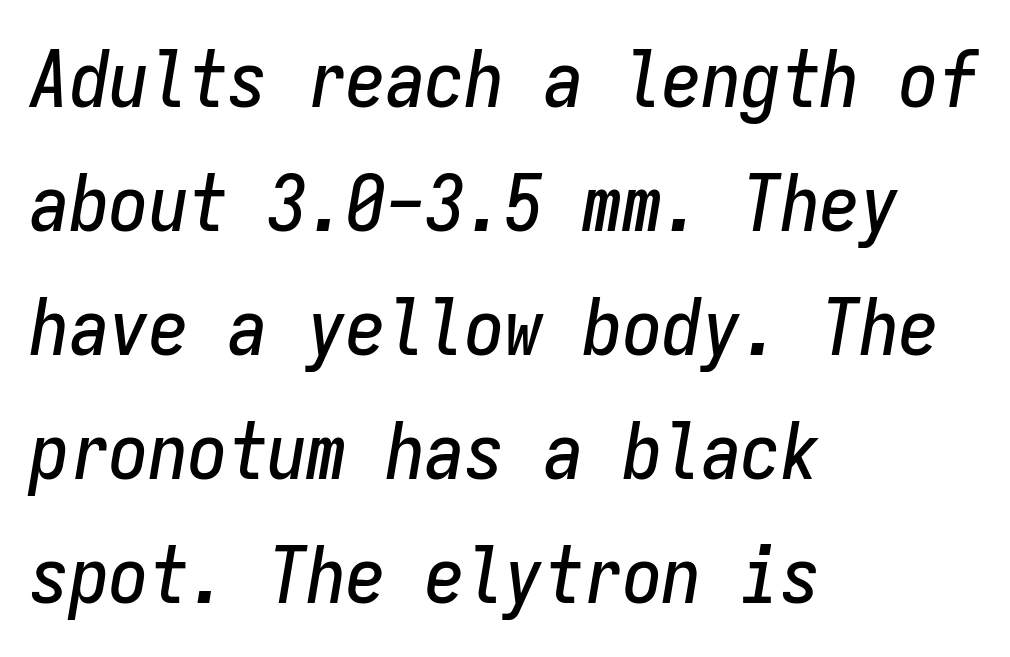
Q: Is the text italic (slanted)? A: Yes, it leans right by about 9 degrees.
Q: Is the text underlined? A: No.
Q: How is the paragraph aligned? A: Left-aligned.
Q: Is the spacing between letters normal or unusually wide? A: Normal.
Q: Is the spacing between lines tight, normal or loose? A: Normal.
Q: Width (condensed, normal, or wide)? A: Condensed.
Q: Stroke contrast? A: Low.
Q: x-height? A: Medium.
Q: Monospaced? A: Yes.
